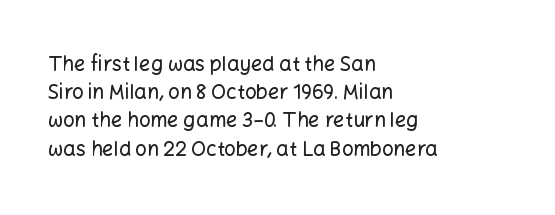
{"italic": "no", "underline": "no", "align": "left", "line_spacing": "normal", "line_spacing_ratio": 1.41, "letter_spacing": "normal", "letter_spacing_em": 0.0, "glyph_px": 20}
